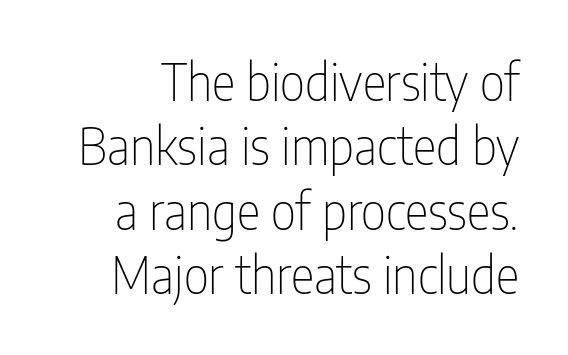
Q: Is the text bold? A: No.
Q: Is the text italic (slanted)? A: No, it is upright.
Q: Is the typeface a serif or a sans-serif typeface? A: Sans-serif.
Q: Is the text underlined? A: No.
Q: Is the spacing between letters normal or unusually wide? A: Normal.
Q: Is the spacing between lines tight, normal or loose? A: Normal.
Q: Width (condensed, normal, or wide)? A: Condensed.
Q: Stroke contrast? A: Low.
Q: x-height? A: Medium.
Q: Monospaced? A: No.
